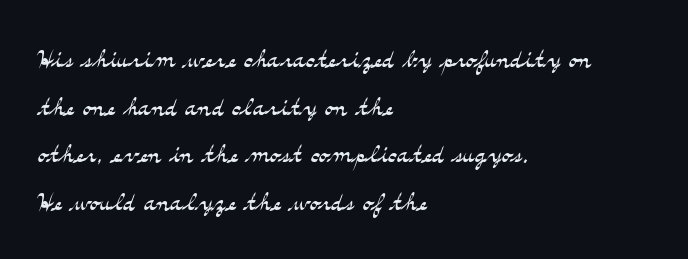
The image shows 34 px light, wide serif type; set left-aligned, normal line spacing (1.4x), normal letter spacing, not underlined; medium stroke contrast and a small x-height.
